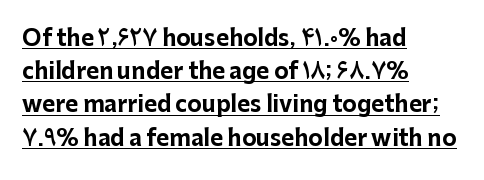
The image shows 22 px bold type, upright; set left-aligned, normal line spacing (1.51x), normal letter spacing, underlined.
